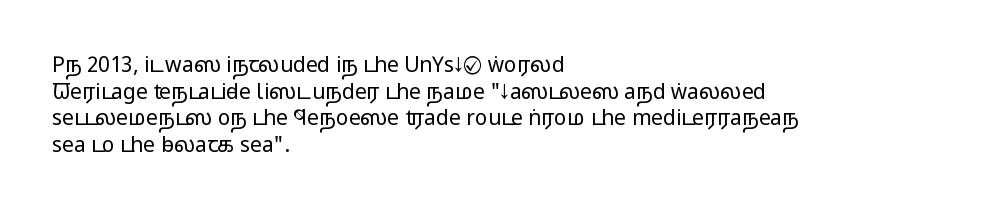
Q: Is the text bold? A: No.
Q: Is the text italic (slanted)? A: No, it is upright.
Q: Is the text underlined? A: No.
Q: How is the paragraph aligned? A: Left-aligned.
Q: Is the spacing between letters normal or unusually wide? A: Normal.
Q: Is the spacing between lines tight, normal or loose? A: Normal.
